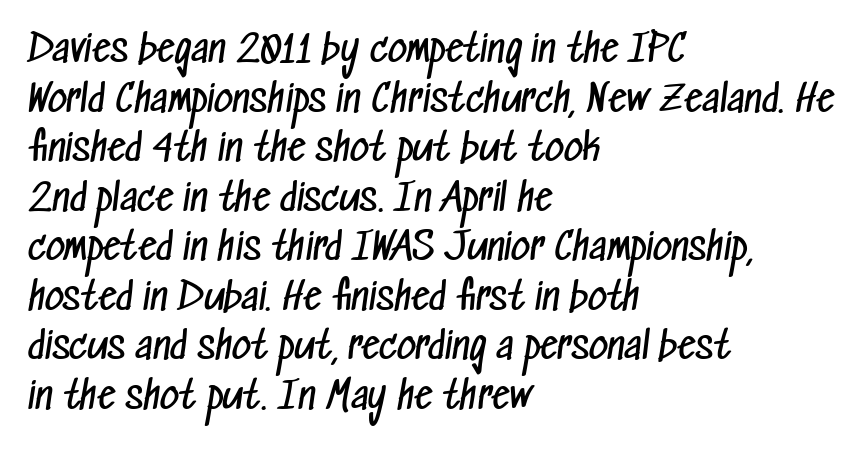
The image shows 37 px regular-weight, condensed sans-serif type; set left-aligned, normal line spacing (1.34x), normal letter spacing, not underlined; low stroke contrast and a medium x-height.
